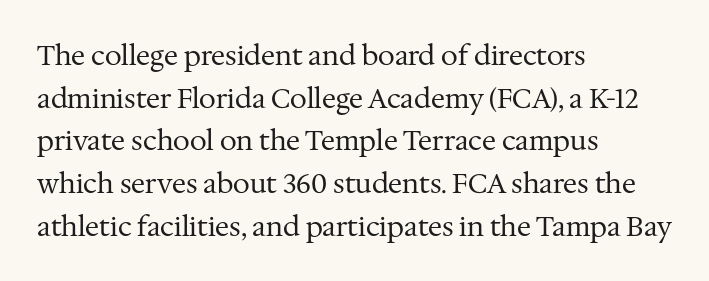
The ragged edge is on the right, which tells us the setting is flush left. Vertical strokes here are truly vertical. Heaviness? Minimal to ordinary, like unemphasized prose. Lines of text with bare space underneath.
